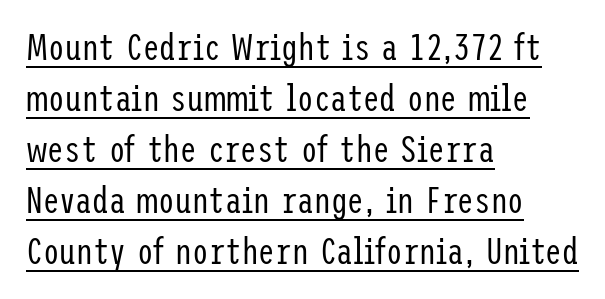
The letters sit at their default tracking, neither squeezed nor spread. Horizontal alignment here is leftward, the default for most running prose. Quick note: interline space is typical. These lines were composed using upright roman letters.
